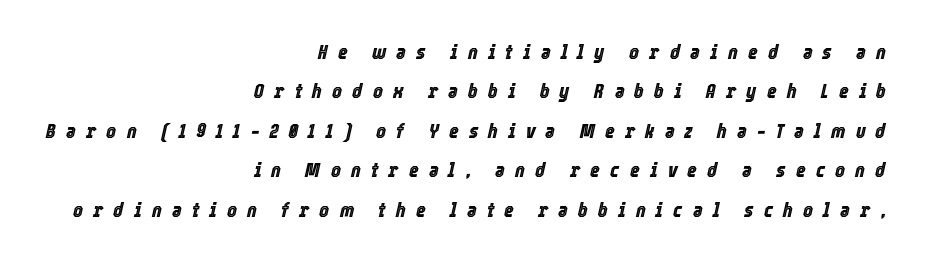
The image shows 21 px text type, italic (leaning right); set right-aligned, line spacing 1.88x, unusually wide letter spacing (+0.48 em), not underlined.
